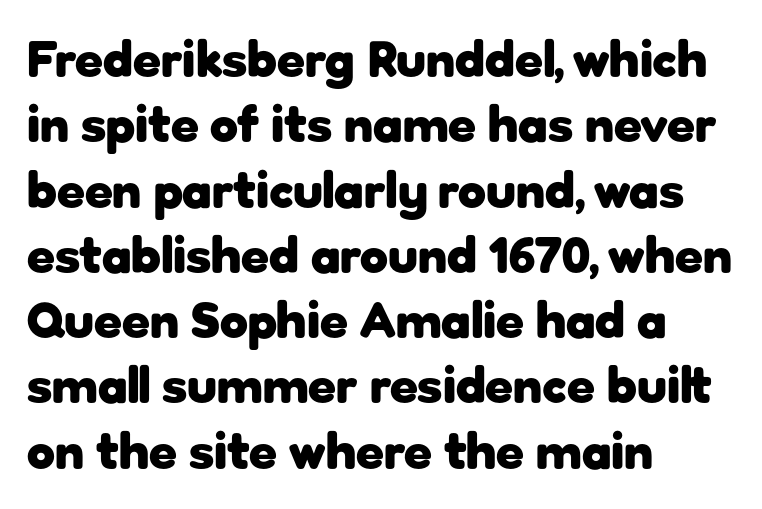
The image shows 51 px heavy sans-serif type, upright; set left-aligned, normal line spacing (1.28x), normal letter spacing, not underlined; low stroke contrast and a medium x-height.
